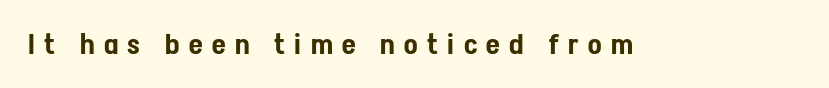
{"serif": "no", "italic": "no", "width": "condensed", "stroke_contrast": "low", "x_height": "medium", "monospaced": "no", "underline": "no", "letter_spacing": "wide", "letter_spacing_em": 0.34, "glyph_px": 28}
